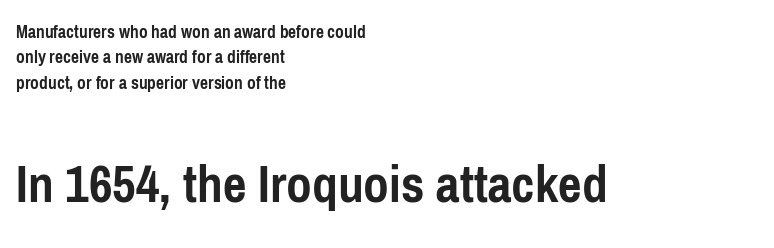
{"serif": "no", "italic": "no", "bold": "yes", "weight": "semibold", "width": "condensed", "stroke_contrast": "low", "x_height": "medium", "monospaced": "no", "underline": "no", "align": "left", "line_spacing": "normal", "line_spacing_ratio": 1.33, "letter_spacing": "normal", "letter_spacing_em": 0.0, "larger_block": "second", "size_ratio": 2.95, "glyph_px": 56}
